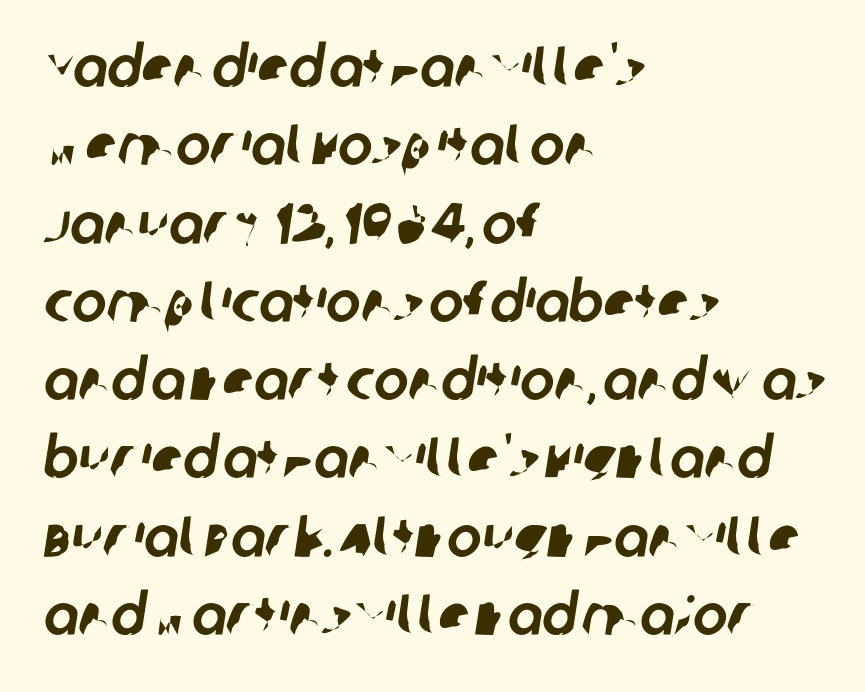
The line texture is even and compact thanks to regular tracking. Layout note: lines flush left. The face used here is proportionally spaced, like ordinary book or web type. The letters carry no serifs — their stems end cleanly without finishing strokes.
